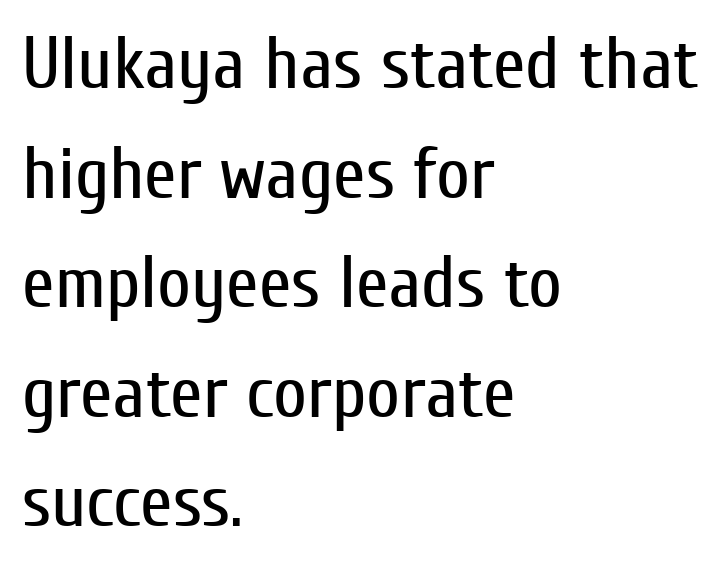
Q: Is the text bold? A: No.
Q: Is the text italic (slanted)? A: No, it is upright.
Q: Is the typeface a serif or a sans-serif typeface? A: Sans-serif.
Q: Is the text underlined? A: No.
Q: How is the paragraph aligned? A: Left-aligned.
Q: Is the spacing between letters normal or unusually wide? A: Normal.
Q: Is the spacing between lines tight, normal or loose? A: Normal.
Q: Width (condensed, normal, or wide)? A: Condensed.
Q: Stroke contrast? A: Low.
Q: x-height? A: Medium.
Q: Monospaced? A: No.
